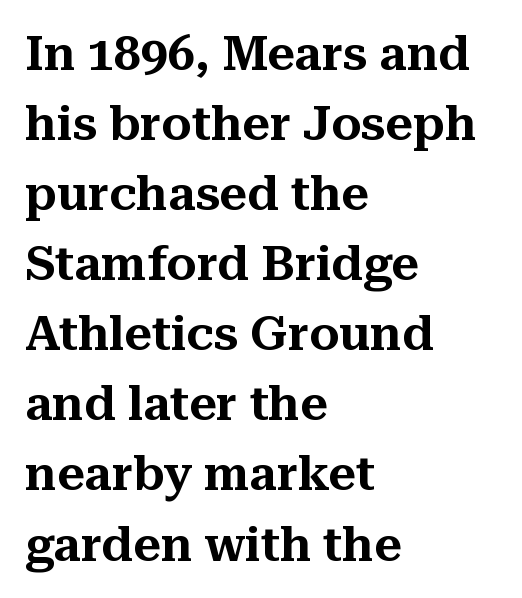
A typesetter would mark this as roman, not italic. The face used here is proportionally spaced, like ordinary book or web type. A typesetter would call this leading conventional body-copy spacing. Left-aligned paragraph, ragged on the right.
